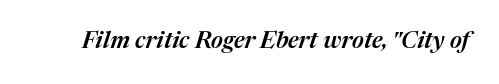
{"italic": "yes", "lean": "right", "slant_degrees": 17, "underline": "no", "letter_spacing": "normal", "letter_spacing_em": 0.0, "glyph_px": 23}
